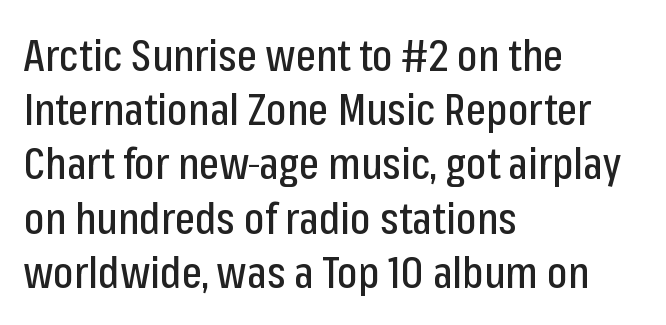
The image shows 43 px condensed sans-serif type, upright; set left-aligned, normal line spacing (1.26x), normal letter spacing, not underlined; low stroke contrast and a medium x-height.
